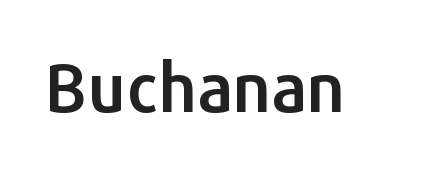
Q: Is the text italic (slanted)? A: No, it is upright.
Q: Is the typeface a serif or a sans-serif typeface? A: Sans-serif.
Q: Is the text underlined? A: No.
Q: Is the spacing between letters normal or unusually wide? A: Normal.
Q: Width (condensed, normal, or wide)? A: Normal.
Q: Stroke contrast? A: Low.
Q: x-height? A: Medium.
Q: Monospaced? A: No.
